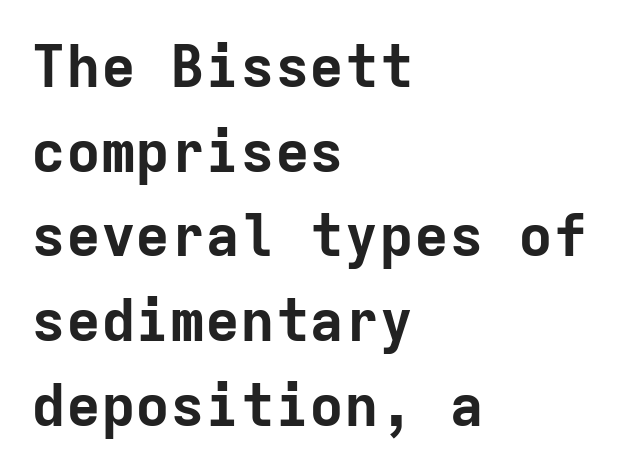
{"serif": "no", "italic": "no", "bold": "yes", "weight": "bold", "width": "normal", "stroke_contrast": "low", "x_height": "medium", "monospaced": "yes", "underline": "no", "align": "left", "line_spacing": "normal", "line_spacing_ratio": 1.46, "letter_spacing": "normal", "letter_spacing_em": 0.0, "glyph_px": 58}
